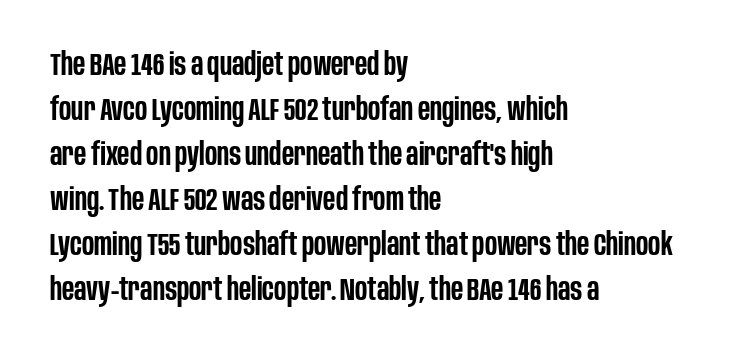
Q: Is the text bold? A: Semi-bold.
Q: Is the text italic (slanted)? A: No, it is upright.
Q: Is the typeface a serif or a sans-serif typeface? A: Sans-serif.
Q: Is the text underlined? A: No.
Q: How is the paragraph aligned? A: Left-aligned.
Q: Is the spacing between letters normal or unusually wide? A: Normal.
Q: Is the spacing between lines tight, normal or loose? A: Normal.
Q: Width (condensed, normal, or wide)? A: Condensed.
Q: Stroke contrast? A: Low.
Q: x-height? A: Large.
Q: Monospaced? A: No.
